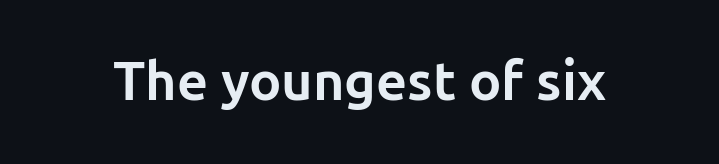
Stroke terminals: plain, sans-serif. Designer's note — italics off, roman on. Each letter keeps its own natural width here, so spacing adapts to shape. No word sits above an underline.
